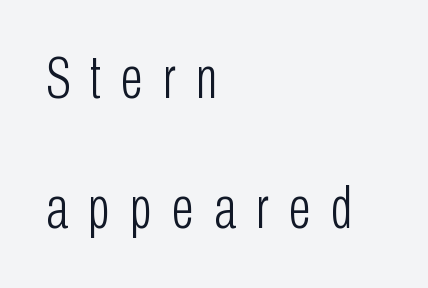
Q: Is the text bold? A: No.
Q: Is the text italic (slanted)? A: No, it is upright.
Q: Is the typeface a serif or a sans-serif typeface? A: Sans-serif.
Q: Is the text underlined? A: No.
Q: How is the paragraph aligned? A: Left-aligned.
Q: Is the spacing between letters normal or unusually wide? A: Unusually wide.
Q: Is the spacing between lines tight, normal or loose? A: Loose.
Q: Width (condensed, normal, or wide)? A: Condensed.
Q: Stroke contrast? A: Low.
Q: x-height? A: Medium.
Q: Monospaced? A: No.
